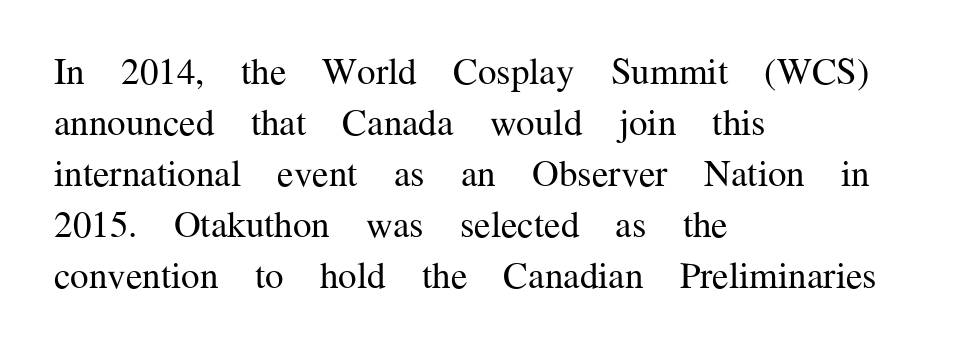
Q: Is the text bold? A: No.
Q: Is the text italic (slanted)? A: No, it is upright.
Q: Is the typeface a serif or a sans-serif typeface? A: Serif.
Q: Is the text underlined? A: No.
Q: How is the paragraph aligned? A: Left-aligned.
Q: Is the spacing between letters normal or unusually wide? A: Normal.
Q: Is the spacing between lines tight, normal or loose? A: Normal.
Q: Width (condensed, normal, or wide)? A: Normal.
Q: Stroke contrast? A: Medium.
Q: x-height? A: Medium.
Q: Monospaced? A: No.
